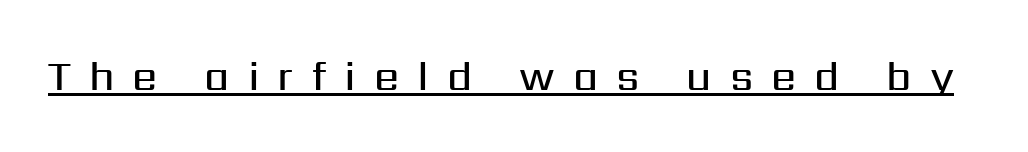
Q: Is the text bold? A: Semi-bold.
Q: Is the text italic (slanted)? A: No, it is upright.
Q: Is the typeface a serif or a sans-serif typeface? A: Sans-serif.
Q: Is the text underlined? A: Yes.
Q: Is the spacing between letters normal or unusually wide? A: Unusually wide.
Q: Width (condensed, normal, or wide)? A: Normal.
Q: Stroke contrast? A: Medium.
Q: x-height? A: Medium.
Q: Monospaced? A: No.
